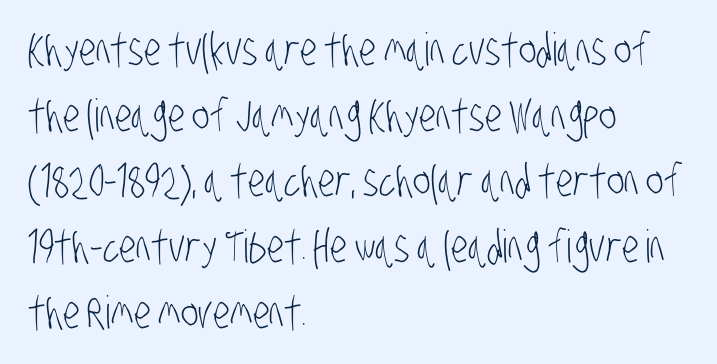
The image shows 45 px light, condensed sans-serif type; set left-aligned, normal line spacing (1.46x), normal letter spacing, not underlined; low stroke contrast and a large x-height.
